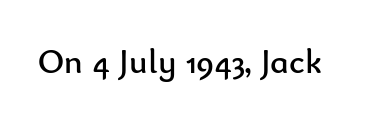
Q: Is the text bold? A: No.
Q: Is the text italic (slanted)? A: No, it is upright.
Q: Is the typeface a serif or a sans-serif typeface? A: Sans-serif.
Q: Is the text underlined? A: No.
Q: Is the spacing between letters normal or unusually wide? A: Normal.
Q: Width (condensed, normal, or wide)? A: Normal.
Q: Stroke contrast? A: Low.
Q: x-height? A: Small.
Q: Monospaced? A: No.
